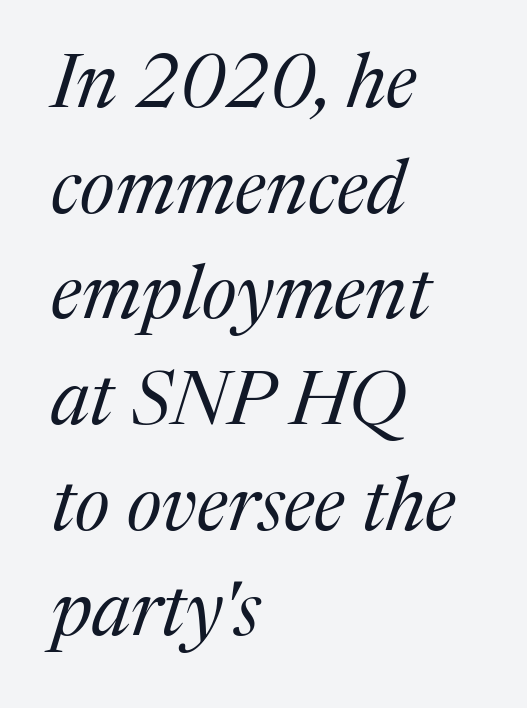
The image shows 76 px regular-weight serif type, italic (leaning right); set left-aligned, normal line spacing (1.39x), normal letter spacing, not underlined; medium stroke contrast and a medium x-height.
